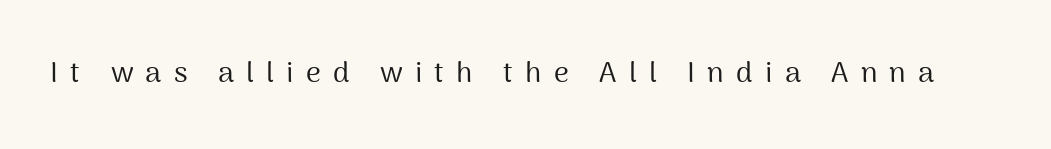
Q: Is the text bold? A: No.
Q: Is the text italic (slanted)? A: No, it is upright.
Q: Is the typeface a serif or a sans-serif typeface? A: Sans-serif.
Q: Is the text underlined? A: No.
Q: Is the spacing between letters normal or unusually wide? A: Unusually wide.
Q: Width (condensed, normal, or wide)? A: Normal.
Q: Stroke contrast? A: Medium.
Q: x-height? A: Medium.
Q: Monospaced? A: No.
